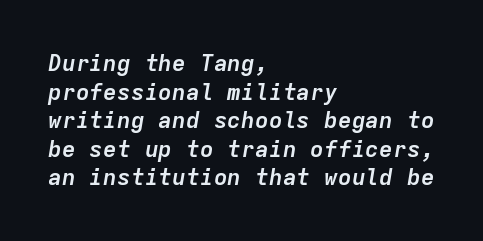
{"italic": "yes", "lean": "right", "slant_degrees": 9, "bold": "yes", "underline": "no", "align": "left", "line_spacing_ratio": 1.24, "letter_spacing": "normal", "letter_spacing_em": 0.0, "glyph_px": 23}
